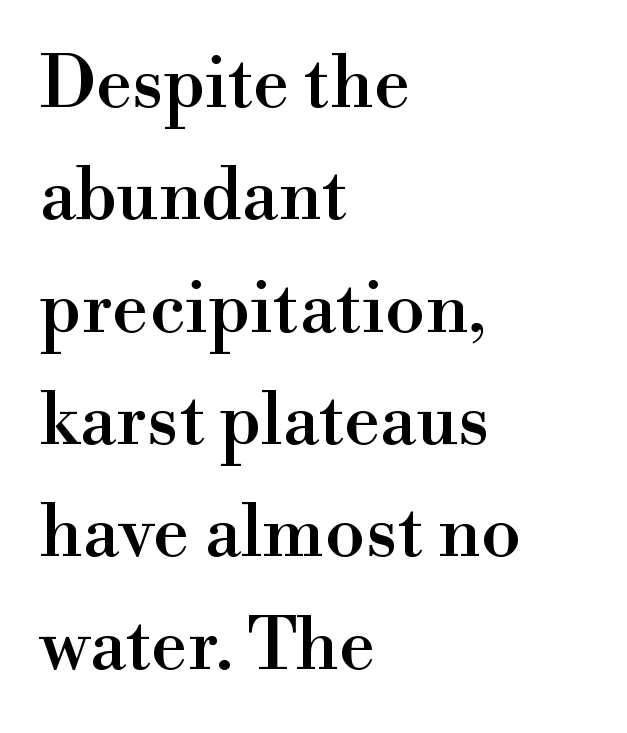
Q: Is the text italic (slanted)? A: No, it is upright.
Q: Is the typeface a serif or a sans-serif typeface? A: Serif.
Q: Is the text underlined? A: No.
Q: How is the paragraph aligned? A: Left-aligned.
Q: Is the spacing between letters normal or unusually wide? A: Normal.
Q: Is the spacing between lines tight, normal or loose? A: Normal.
Q: Width (condensed, normal, or wide)? A: Normal.
Q: x-height? A: Small.
Q: Monospaced? A: No.
